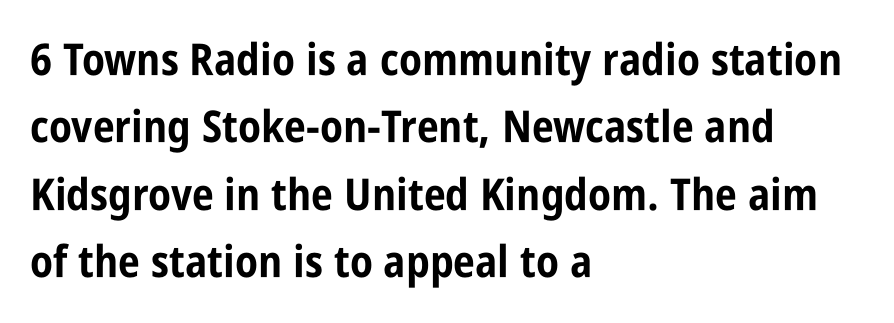
Q: Is the text bold? A: Yes.
Q: Is the text italic (slanted)? A: No, it is upright.
Q: Is the typeface a serif or a sans-serif typeface? A: Sans-serif.
Q: Is the text underlined? A: No.
Q: How is the paragraph aligned? A: Left-aligned.
Q: Is the spacing between letters normal or unusually wide? A: Normal.
Q: Is the spacing between lines tight, normal or loose? A: Normal.
Q: Width (condensed, normal, or wide)? A: Condensed.
Q: Stroke contrast? A: Low.
Q: x-height? A: Large.
Q: Monospaced? A: No.
